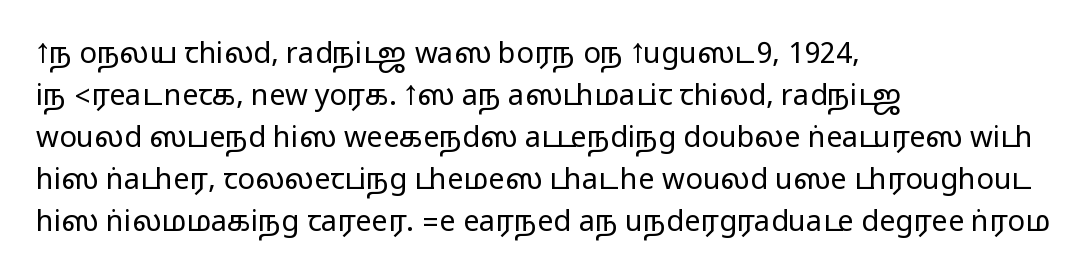
{"serif": "no", "italic": "no", "width": "wide", "stroke_contrast": "medium", "monospaced": "no", "underline": "no", "align": "left", "line_spacing": "normal", "line_spacing_ratio": 1.45, "letter_spacing": "normal", "letter_spacing_em": 0.0, "glyph_px": 29}
